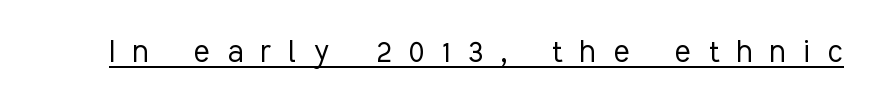
The image shows 36 px light, condensed sans-serif type, upright; set unusually wide letter spacing (+0.5 em), underlined; low stroke contrast and a medium x-height.
